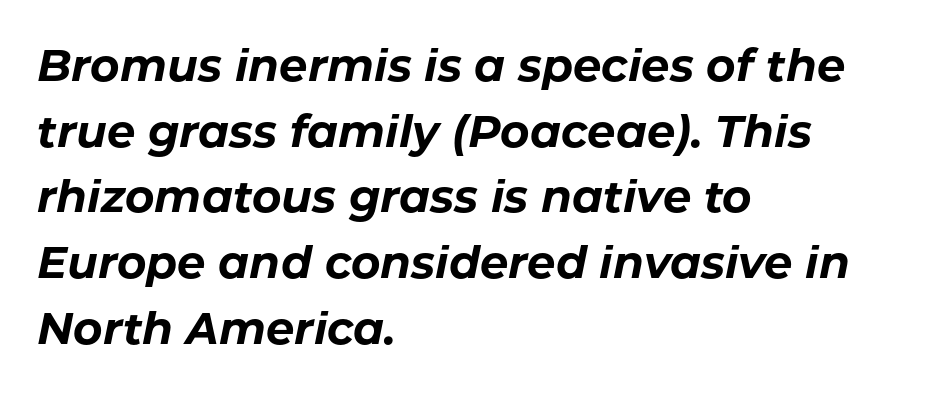
The image shows 45 px bold type, italic (leaning right); set left-aligned, normal line spacing (1.46x), normal letter spacing, not underlined; low stroke contrast and a medium x-height.
